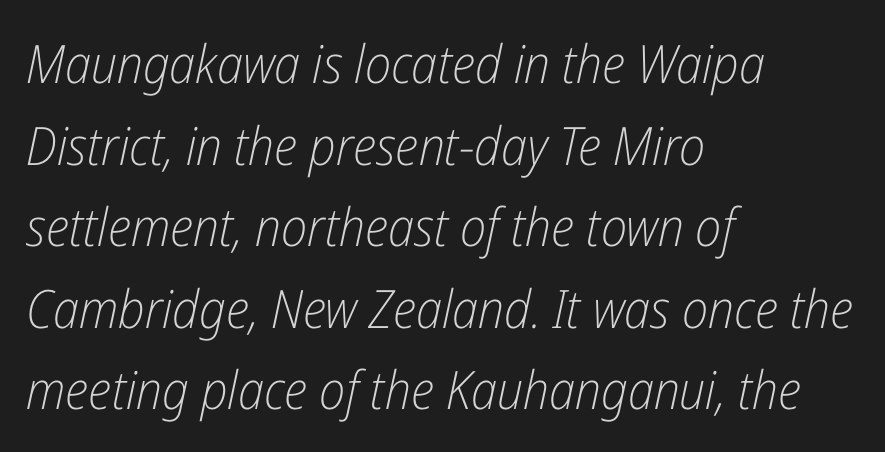
The passage shown is not underscored anywhere. Notice how the stems are inclined rather than vertical — that's the hallmark of italics. Baseline-to-baseline distance is the conventional proportion of letter height. The letters advance in unequal steps, a hallmark of proportional type. These lines stack with their left ends in a neat column. Caption: standard tracking, unaltered.
